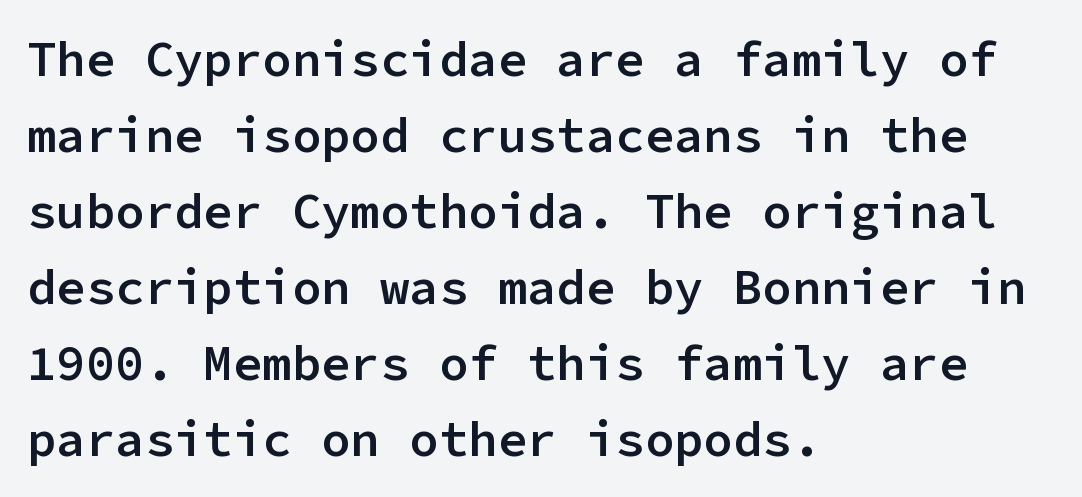
Q: Is the text bold? A: Semi-bold.
Q: Is the text italic (slanted)? A: No, it is upright.
Q: Is the typeface a serif or a sans-serif typeface? A: Sans-serif.
Q: Is the text underlined? A: No.
Q: How is the paragraph aligned? A: Left-aligned.
Q: Is the spacing between letters normal or unusually wide? A: Normal.
Q: Is the spacing between lines tight, normal or loose? A: Normal.
Q: Width (condensed, normal, or wide)? A: Normal.
Q: Stroke contrast? A: Low.
Q: x-height? A: Medium.
Q: Monospaced? A: Yes.
